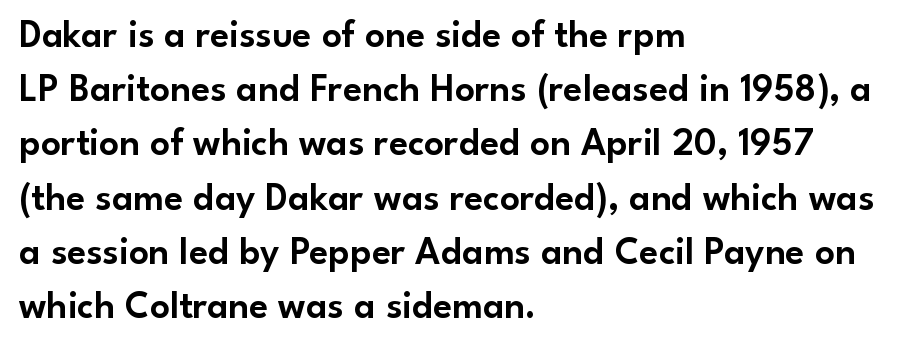
Q: Is the text italic (slanted)? A: No, it is upright.
Q: Is the typeface a serif or a sans-serif typeface? A: Sans-serif.
Q: Is the text underlined? A: No.
Q: How is the paragraph aligned? A: Left-aligned.
Q: Is the spacing between letters normal or unusually wide? A: Normal.
Q: Is the spacing between lines tight, normal or loose? A: Normal.
Q: Width (condensed, normal, or wide)? A: Normal.
Q: Stroke contrast? A: Low.
Q: x-height? A: Small.
Q: Monospaced? A: No.
